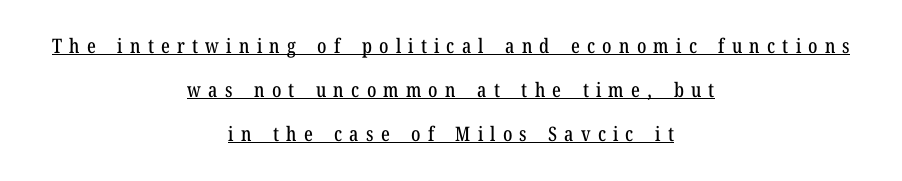
Q: Is the text italic (slanted)? A: No, it is upright.
Q: Is the text underlined? A: Yes.
Q: How is the paragraph aligned? A: Centered.
Q: Is the spacing between letters normal or unusually wide? A: Unusually wide.
Q: Is the spacing between lines tight, normal or loose? A: Loose.
